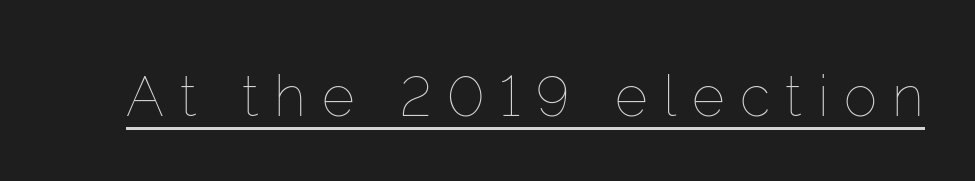
This sample has the flowing, uneven cadence of proportional lettering. Stems here are at most as thick as an everyday book face. Display-style spreading of the glyphs; the letterfit is very open. A typesetter would mark this as roman, not italic.
